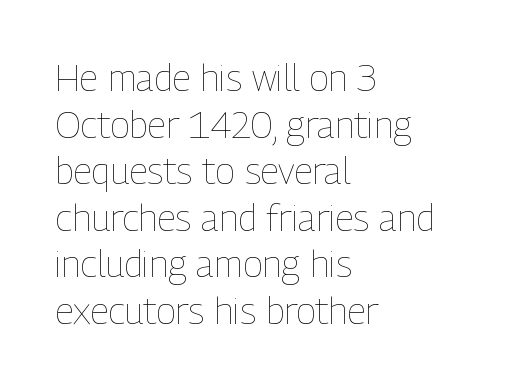
The image shows 37 px thin, condensed type, upright; set left-aligned, normal line spacing (1.26x), normal letter spacing, not underlined; low stroke contrast and a medium x-height.
